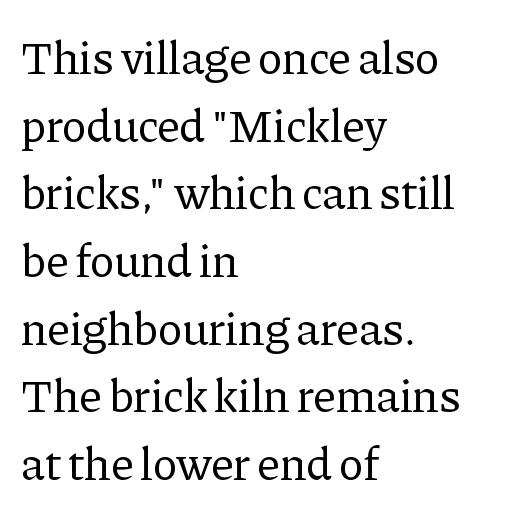
Q: Is the text bold? A: No.
Q: Is the text italic (slanted)? A: No, it is upright.
Q: Is the typeface a serif or a sans-serif typeface? A: Serif.
Q: Is the text underlined? A: No.
Q: How is the paragraph aligned? A: Left-aligned.
Q: Is the spacing between letters normal or unusually wide? A: Normal.
Q: Is the spacing between lines tight, normal or loose? A: Normal.
Q: Width (condensed, normal, or wide)? A: Normal.
Q: Stroke contrast? A: Low.
Q: x-height? A: Medium.
Q: Monospaced? A: No.
